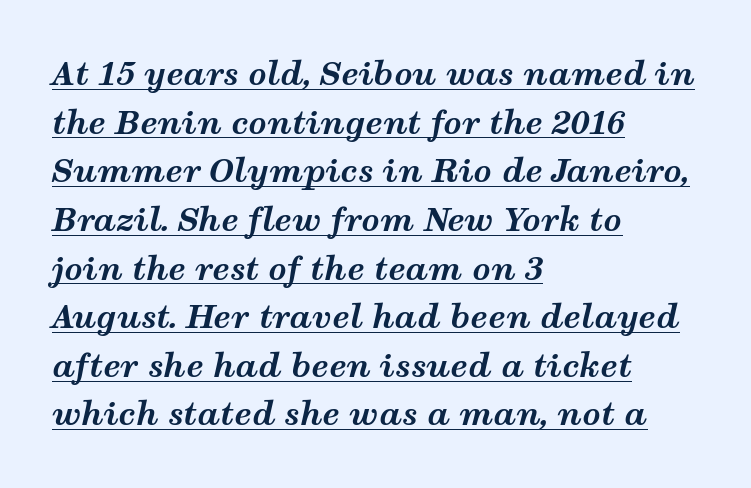
The image shows 32 px bold, wide type, italic (leaning right); set left-aligned, normal line spacing (1.52x), normal letter spacing, underlined; medium stroke contrast and a medium x-height.
